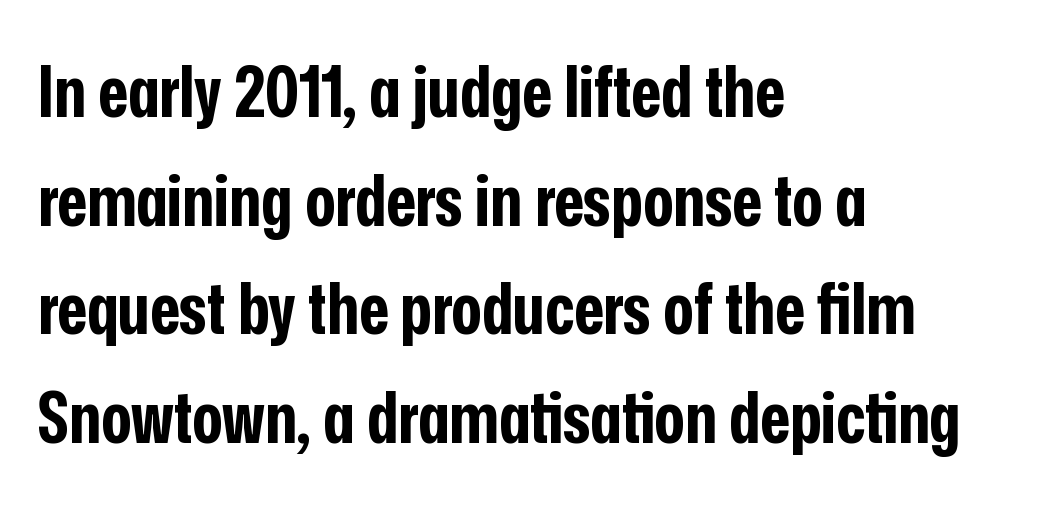
Q: Is the text bold? A: Yes.
Q: Is the text italic (slanted)? A: No, it is upright.
Q: Is the typeface a serif or a sans-serif typeface? A: Sans-serif.
Q: Is the text underlined? A: No.
Q: How is the paragraph aligned? A: Left-aligned.
Q: Is the spacing between letters normal or unusually wide? A: Normal.
Q: Is the spacing between lines tight, normal or loose? A: Normal.
Q: Width (condensed, normal, or wide)? A: Condensed.
Q: Stroke contrast? A: Low.
Q: x-height? A: Medium.
Q: Monospaced? A: No.
